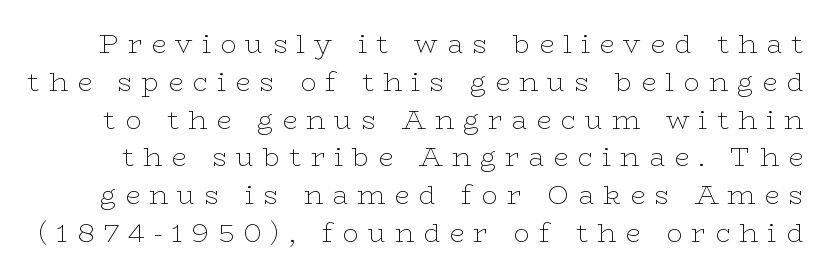
{"italic": "no", "bold": "no", "underline": "no", "line_spacing": "normal", "line_spacing_ratio": 1.4, "letter_spacing": "wide", "letter_spacing_em": 0.34, "glyph_px": 27}
